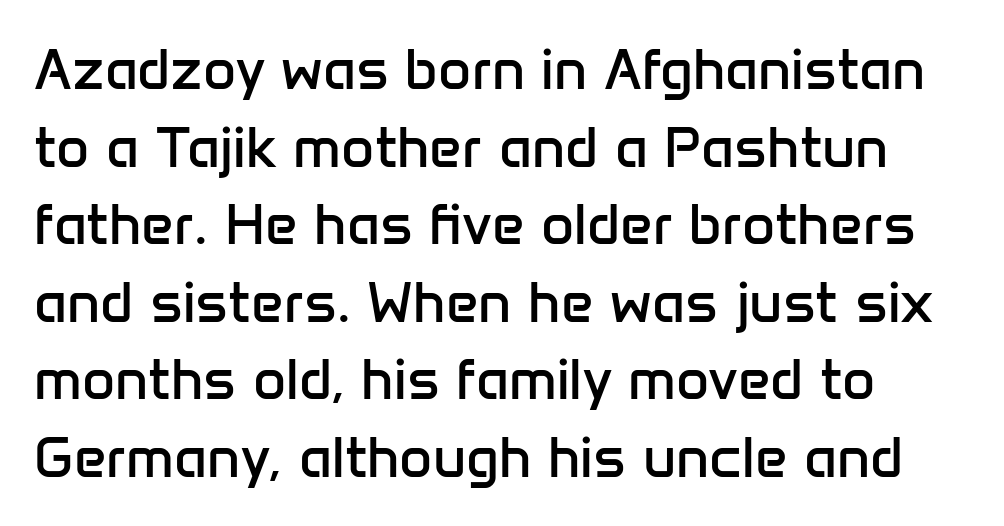
Q: Is the text bold? A: No.
Q: Is the text italic (slanted)? A: No, it is upright.
Q: Is the typeface a serif or a sans-serif typeface? A: Sans-serif.
Q: Is the text underlined? A: No.
Q: How is the paragraph aligned? A: Left-aligned.
Q: Is the spacing between letters normal or unusually wide? A: Normal.
Q: Is the spacing between lines tight, normal or loose? A: Normal.
Q: Width (condensed, normal, or wide)? A: Normal.
Q: Stroke contrast? A: Low.
Q: x-height? A: Medium.
Q: Monospaced? A: No.
